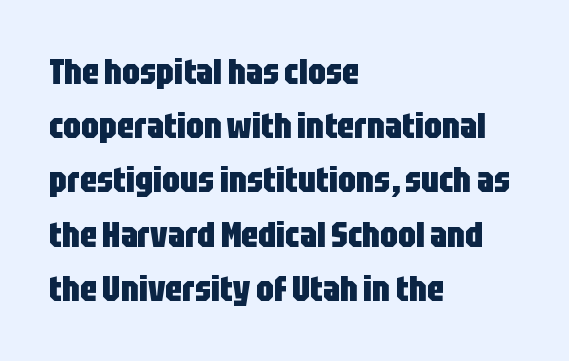
How are the letters spaced? Ordinarily, with no added tracking. These lines are composed in type without serifs. Decoration check: the copy has no underline. Is the type bold? Yes — the strokes are clearly thick and heavy. Visually the block forms a straight wall on the left and a jagged coastline on the right.
